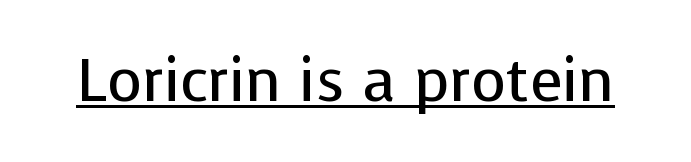
{"serif": "no", "italic": "no", "bold": "no", "weight": "regular", "width": "normal", "stroke_contrast": "low", "x_height": "medium", "monospaced": "no", "underline": "yes", "letter_spacing": "normal", "letter_spacing_em": 0.0, "glyph_px": 60}
